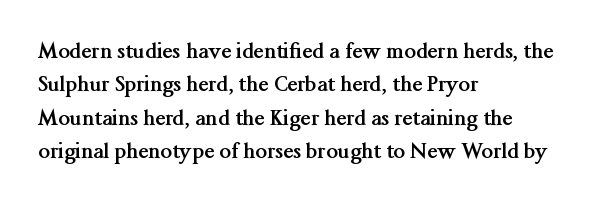
The lines sit at an ordinary, default distance from one another. Bare-footed words on every line. The rendering uses a bold face; every stroke is thick and dark. Posture: upright roman.
